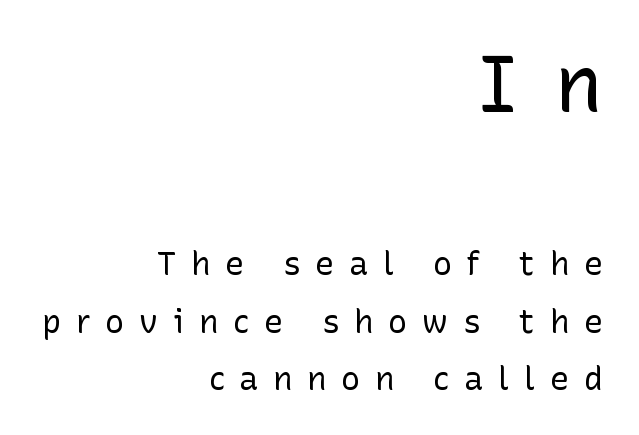
Q: Is the text bold? A: No.
Q: Is the text italic (slanted)? A: No, it is upright.
Q: Is the typeface a serif or a sans-serif typeface? A: Sans-serif.
Q: Is the text underlined? A: No.
Q: How is the paragraph aligned? A: Right-aligned.
Q: Is the spacing between letters normal or unusually wide? A: Unusually wide.
Q: Which block of text is set in a larger size, the first (top) or the second (bottom)? A: The first (top) one.
Q: Width (condensed, normal, or wide)? A: Normal.
Q: Stroke contrast? A: Low.
Q: x-height? A: Medium.
Q: Monospaced? A: No.
